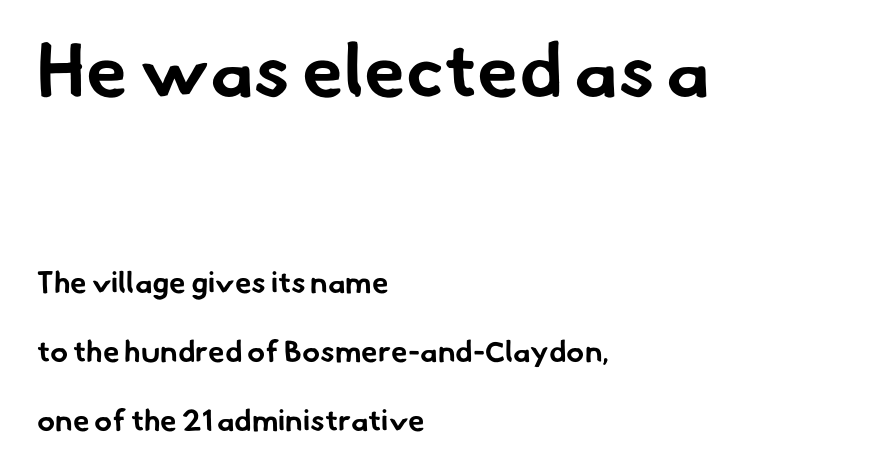
Q: Is the text bold? A: Yes.
Q: Is the typeface a serif or a sans-serif typeface? A: Sans-serif.
Q: Is the text underlined? A: No.
Q: How is the paragraph aligned? A: Left-aligned.
Q: Is the spacing between letters normal or unusually wide? A: Normal.
Q: Is the spacing between lines tight, normal or loose? A: Loose.
Q: Which block of text is set in a larger size, the first (top) or the second (bottom)? A: The first (top) one.
Q: Width (condensed, normal, or wide)? A: Normal.
Q: Stroke contrast? A: Low.
Q: x-height? A: Small.
Q: Monospaced? A: No.
